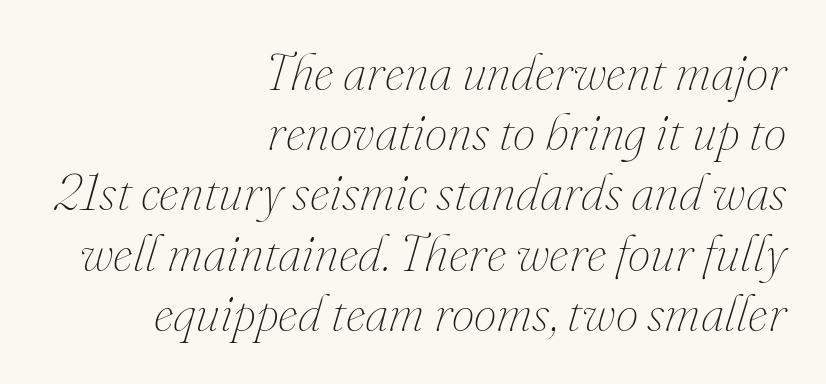
Q: Is the text bold? A: No.
Q: Is the text italic (slanted)? A: Yes, it leans right by about 16 degrees.
Q: Is the text underlined? A: No.
Q: How is the paragraph aligned? A: Right-aligned.
Q: Is the spacing between letters normal or unusually wide? A: Normal.
Q: Width (condensed, normal, or wide)? A: Normal.
Q: Stroke contrast? A: Medium.
Q: x-height? A: Small.
Q: Monospaced? A: No.
